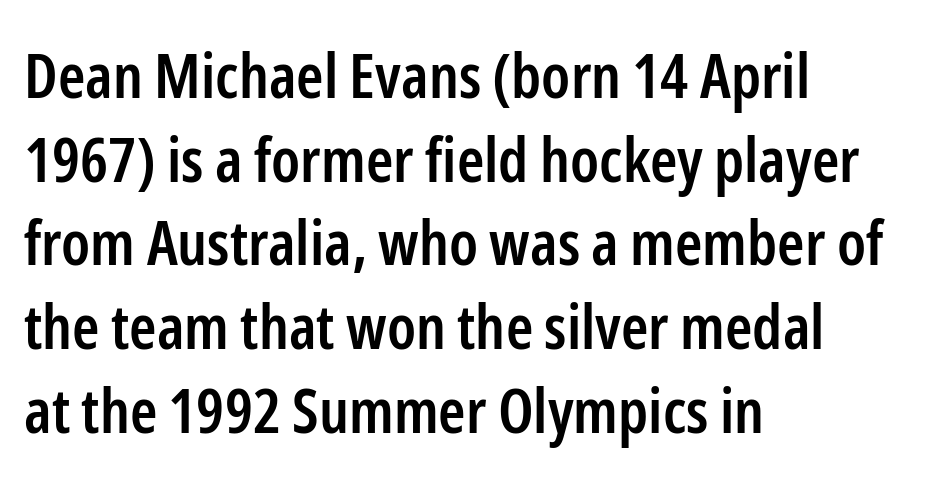
Q: Is the text bold? A: Semi-bold.
Q: Is the text italic (slanted)? A: No, it is upright.
Q: Is the typeface a serif or a sans-serif typeface? A: Sans-serif.
Q: Is the text underlined? A: No.
Q: How is the paragraph aligned? A: Left-aligned.
Q: Is the spacing between letters normal or unusually wide? A: Normal.
Q: Is the spacing between lines tight, normal or loose? A: Normal.
Q: Width (condensed, normal, or wide)? A: Condensed.
Q: Stroke contrast? A: Low.
Q: x-height? A: Medium.
Q: Monospaced? A: No.
